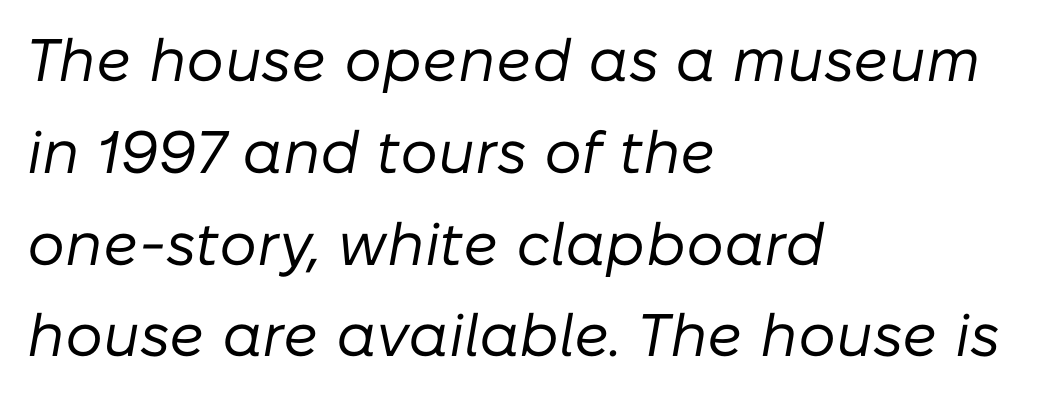
Leading matches the norm, producing a regular column. The passage shown is typed in a proportional face where columns would drift. The passage shown leans; its letterforms are oblique. Honestly, the letter spacing is just normal — you wouldn't notice it.
